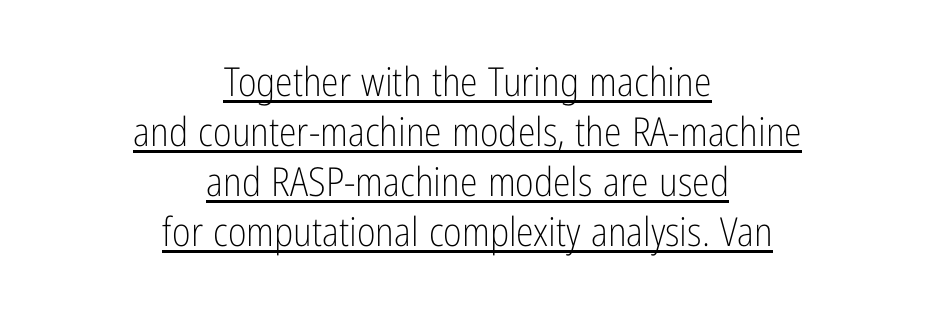
The image shows 40 px light, condensed sans-serif type, upright; set centered, normal line spacing (1.25x), normal letter spacing, underlined; low stroke contrast and a medium x-height.
